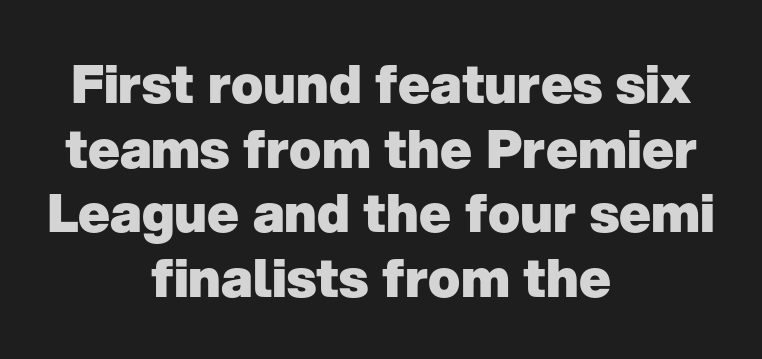
{"serif": "no", "italic": "no", "bold": "yes", "weight": "heavy", "width": "normal", "stroke_contrast": "low", "x_height": "medium", "monospaced": "no", "underline": "no", "align": "center", "line_spacing_ratio": 1.22, "letter_spacing": "normal", "letter_spacing_em": 0.0, "glyph_px": 53}
